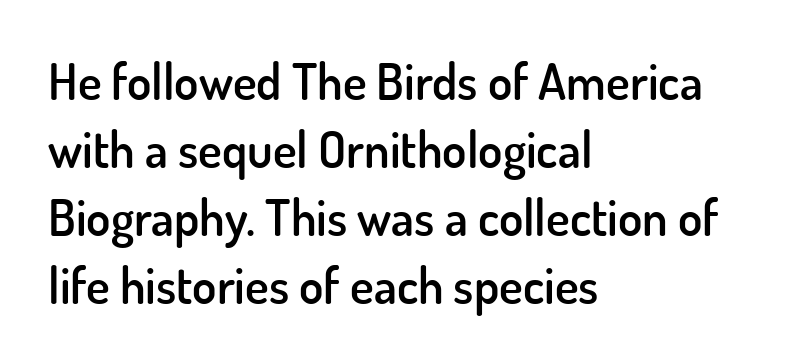
The image shows 50 px semibold sans-serif type, upright; set left-aligned, normal line spacing (1.36x), normal letter spacing, not underlined; low stroke contrast and a small x-height.
